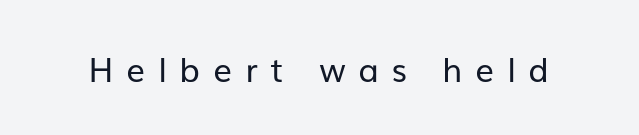
{"serif": "no", "italic": "no", "bold": "no", "weight": "regular", "width": "normal", "stroke_contrast": "low", "x_height": "medium", "monospaced": "no", "underline": "no", "letter_spacing": "wide", "letter_spacing_em": 0.39, "glyph_px": 33}
